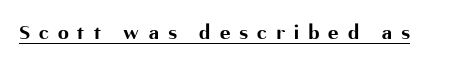
The image shows 22 px bold type, upright; set unusually wide letter spacing (+0.41 em), underlined.
